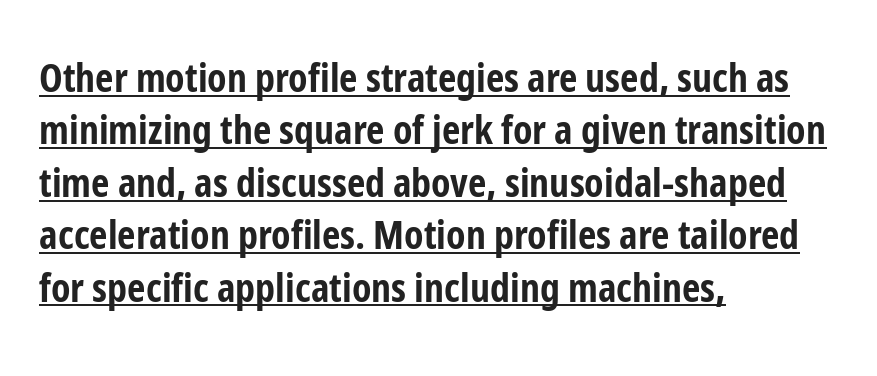
Q: Is the text bold? A: Yes.
Q: Is the text italic (slanted)? A: No, it is upright.
Q: Is the typeface a serif or a sans-serif typeface? A: Sans-serif.
Q: Is the text underlined? A: Yes.
Q: How is the paragraph aligned? A: Left-aligned.
Q: Is the spacing between letters normal or unusually wide? A: Normal.
Q: Is the spacing between lines tight, normal or loose? A: Normal.
Q: Width (condensed, normal, or wide)? A: Condensed.
Q: Stroke contrast? A: Low.
Q: x-height? A: Medium.
Q: Monospaced? A: No.
